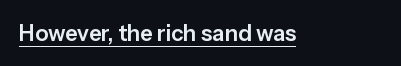
{"italic": "no", "underline": "yes", "letter_spacing": "normal", "letter_spacing_em": 0.0, "glyph_px": 22}
